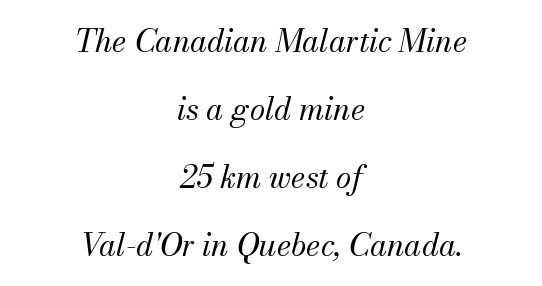
The rendering applies a slant to the glyphs. Compared with typical paragraphs, the rows here are farther apart. Each letter keeps its own natural width here, so spacing adapts to shape. Serifs: yes, visible at the terminals of the letterforms.
